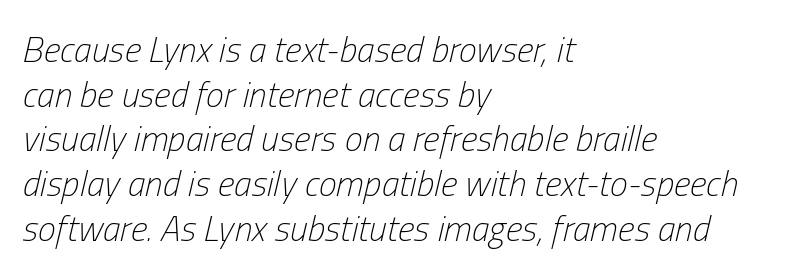
Q: Is the text bold? A: No.
Q: Is the text italic (slanted)? A: Yes, it leans right by about 13 degrees.
Q: Is the text underlined? A: No.
Q: How is the paragraph aligned? A: Left-aligned.
Q: Is the spacing between letters normal or unusually wide? A: Normal.
Q: Width (condensed, normal, or wide)? A: Condensed.
Q: Stroke contrast? A: Low.
Q: x-height? A: Medium.
Q: Monospaced? A: No.
